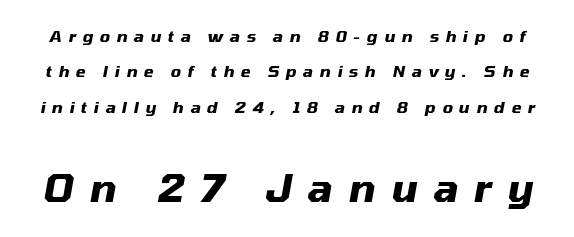
The image shows 39 px heavy type, italic (leaning right); set loose line spacing (2.21x), unusually wide letter spacing (+0.41 em), not underlined; the second (bottom) block is 2.44x larger; medium stroke contrast and a medium x-height.
